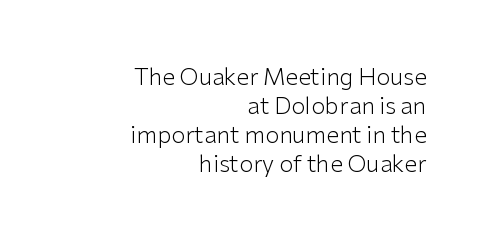
{"italic": "no", "bold": "no", "underline": "no", "align": "right", "line_spacing": "normal", "line_spacing_ratio": 1.26, "letter_spacing": "normal", "letter_spacing_em": 0.0, "glyph_px": 23}
